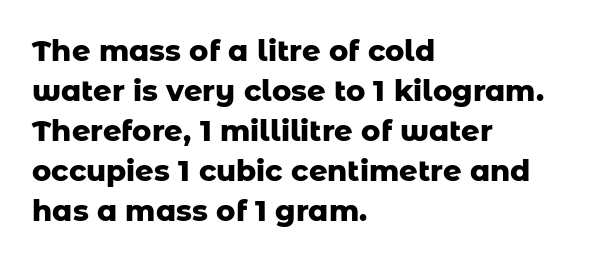
{"serif": "no", "italic": "no", "bold": "yes", "weight": "heavy", "width": "normal", "stroke_contrast": "low", "x_height": "medium", "monospaced": "no", "underline": "no", "align": "left", "line_spacing": "normal", "line_spacing_ratio": 1.38, "letter_spacing": "normal", "letter_spacing_em": 0.0, "glyph_px": 29}
